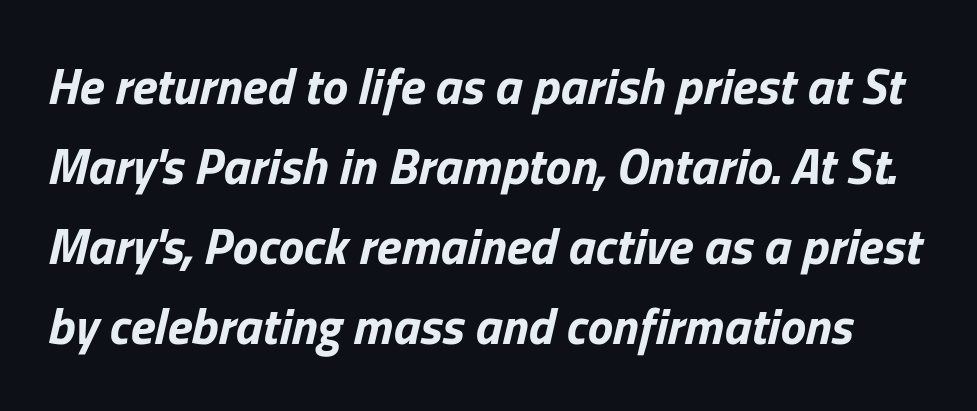
{"italic": "yes", "lean": "right", "slant_degrees": 13, "bold": "yes", "weight": "bold", "width": "normal", "stroke_contrast": "low", "x_height": "medium", "monospaced": "no", "underline": "no", "line_spacing": "normal", "line_spacing_ratio": 1.57, "letter_spacing": "normal", "letter_spacing_em": 0.0, "glyph_px": 51}
